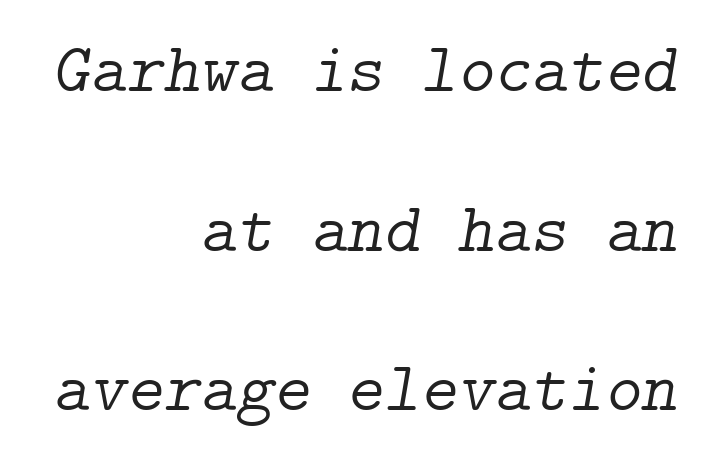
The whole block is typeset with a tilt. Compared with a flush-left layout, this one pins lines to the opposite, right side. Successive baselines arrive slowly, with a big drop between each. No extra tracking has been applied to these lines.
